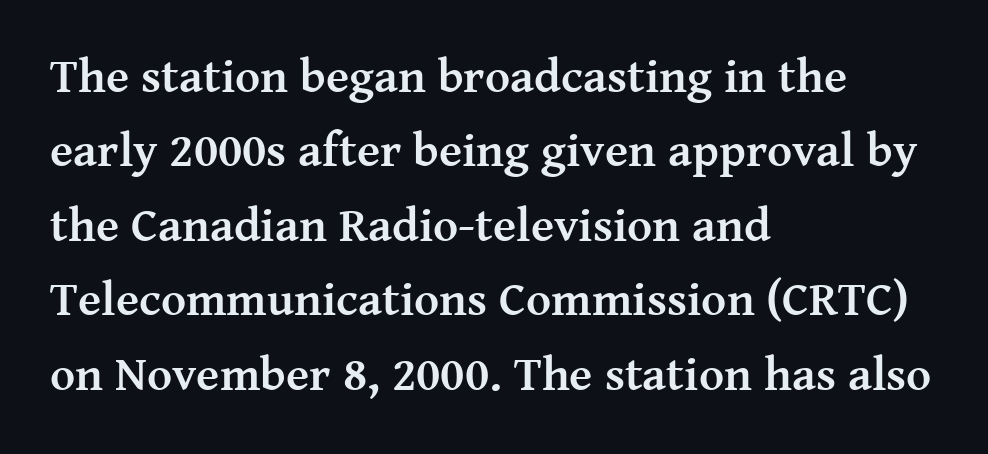
These words are printed bold, with thick strokes throughout. Notice how descenders clear the ascenders below comfortably — that's standard leading. Letters rest on an invisible, unmarked baseline. Is this a fixed-width face? No — the glyphs have proportional, varying widths. Notice how the passage keeps a crisp vertical edge on the left only.
